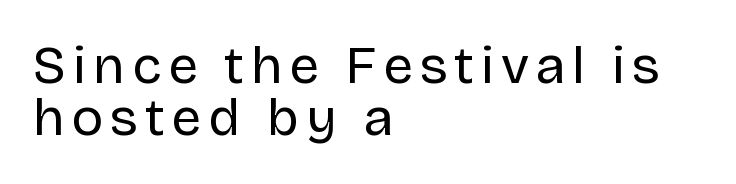
The image shows 53 px regular-weight sans-serif type, upright; set left-aligned, tight line spacing (0.99x), not underlined; low stroke contrast and a large x-height.
